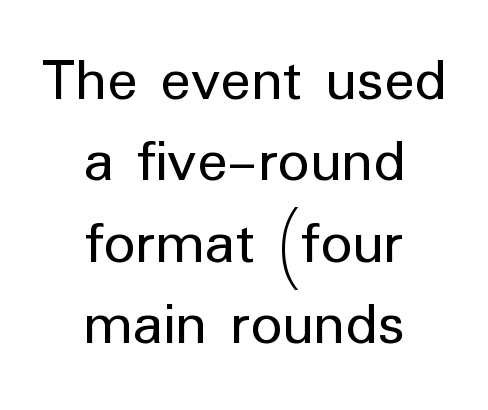
{"serif": "no", "italic": "no", "bold": "no", "weight": "regular", "width": "normal", "stroke_contrast": "low", "x_height": "medium", "monospaced": "no", "underline": "no", "align": "center", "line_spacing": "normal", "line_spacing_ratio": 1.29, "letter_spacing": "normal", "letter_spacing_em": 0.0, "glyph_px": 63}
